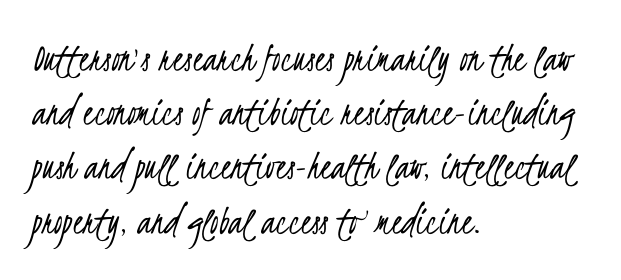
The image shows 42 px light, condensed sans-serif type; set left-aligned, normal line spacing (1.29x), normal letter spacing, not underlined; low stroke contrast and a small x-height.
